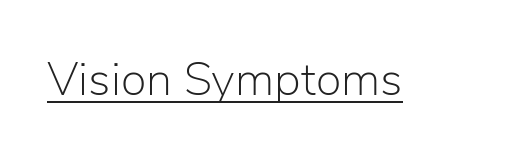
Q: Is the text bold? A: No.
Q: Is the text italic (slanted)? A: No, it is upright.
Q: Is the typeface a serif or a sans-serif typeface? A: Sans-serif.
Q: Is the text underlined? A: Yes.
Q: Is the spacing between letters normal or unusually wide? A: Normal.
Q: Width (condensed, normal, or wide)? A: Normal.
Q: Stroke contrast? A: Low.
Q: x-height? A: Medium.
Q: Monospaced? A: No.
